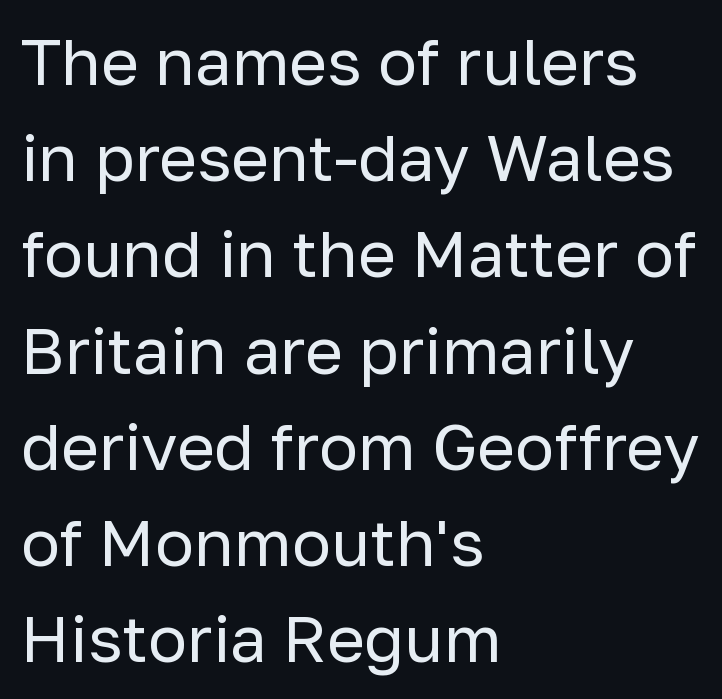
{"serif": "no", "italic": "no", "bold": "no", "weight": "regular", "width": "normal", "stroke_contrast": "low", "x_height": "medium", "monospaced": "no", "underline": "no", "align": "left", "line_spacing": "normal", "line_spacing_ratio": 1.48, "letter_spacing": "normal", "letter_spacing_em": 0.0, "glyph_px": 65}
